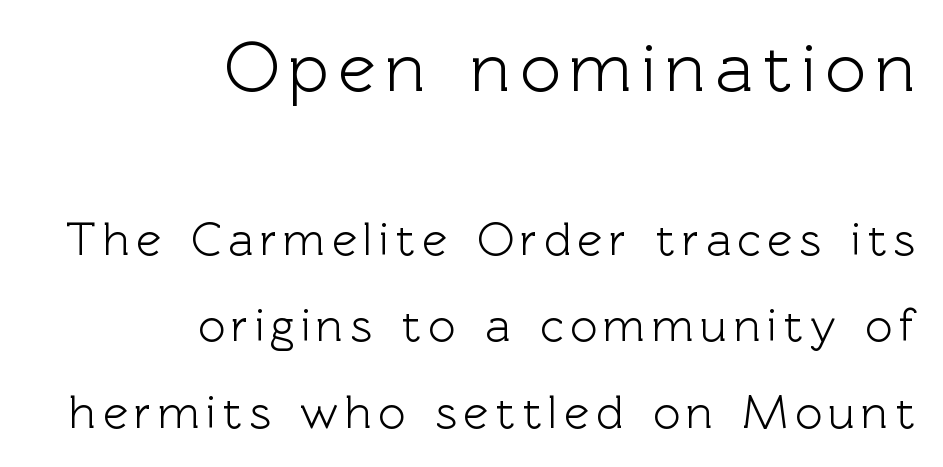
This sample uses an upright cut, with every glyph sitting square on the baseline. Top chunk: large. Bottom chunk: small. The face used here is proportionally spaced, like ordinary book or web type. The specimen omits any rule beneath the text block's lines.
